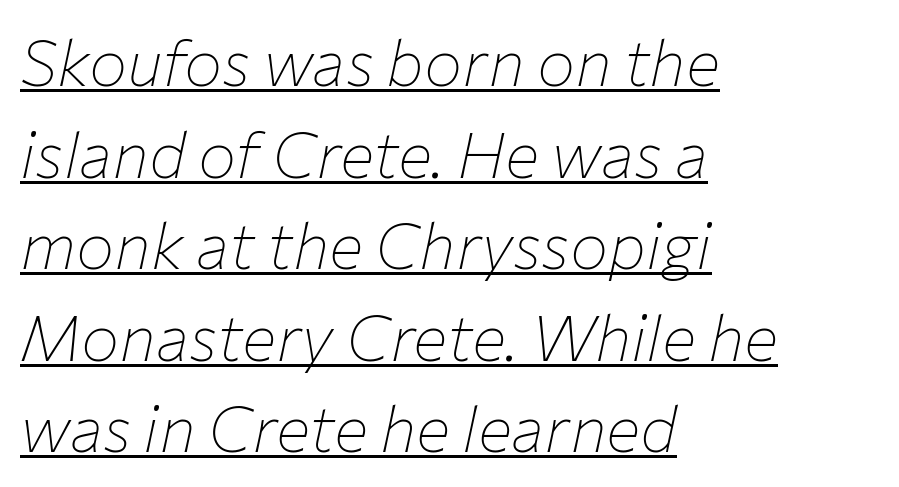
The image shows 64 px thin type, italic (leaning right); set left-aligned, normal line spacing (1.43x), normal letter spacing, underlined; low stroke contrast and a medium x-height.
